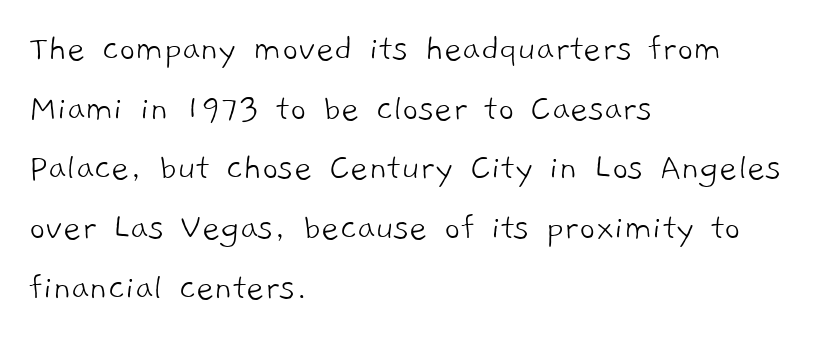
Q: Is the text bold? A: No.
Q: Is the typeface a serif or a sans-serif typeface? A: Sans-serif.
Q: Is the text underlined? A: No.
Q: How is the paragraph aligned? A: Left-aligned.
Q: Is the spacing between letters normal or unusually wide? A: Normal.
Q: Is the spacing between lines tight, normal or loose? A: Normal.
Q: Width (condensed, normal, or wide)? A: Normal.
Q: Stroke contrast? A: Low.
Q: x-height? A: Medium.
Q: Monospaced? A: No.
